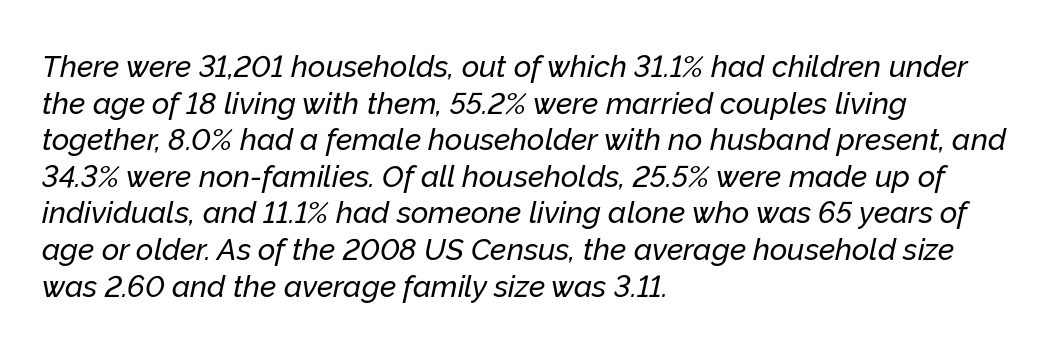
{"italic": "yes", "lean": "right", "slant_degrees": 12, "width": "normal", "stroke_contrast": "low", "x_height": "medium", "monospaced": "no", "underline": "no", "align": "left", "line_spacing_ratio": 1.22, "letter_spacing": "normal", "letter_spacing_em": 0.0, "glyph_px": 30}
